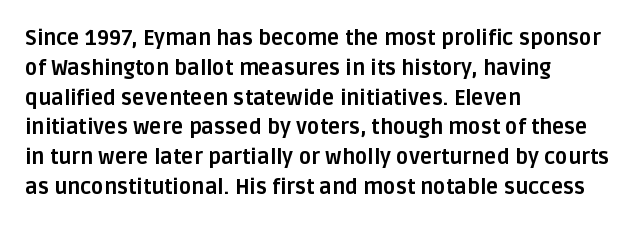
Q: Is the text bold? A: Yes.
Q: Is the text italic (slanted)? A: No, it is upright.
Q: Is the text underlined? A: No.
Q: How is the paragraph aligned? A: Left-aligned.
Q: Is the spacing between letters normal or unusually wide? A: Normal.
Q: Is the spacing between lines tight, normal or loose? A: Normal.
